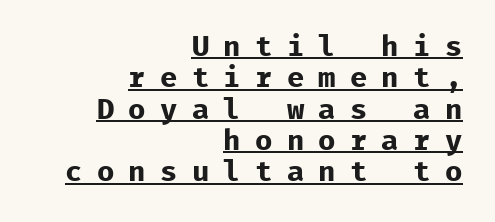
The type family on display is of the sans-serif kind. The letters march in equal steps, a hallmark of fixed-pitch type. Horizontal alignment here is rightward, an uncommon choice for prose. Like a heading marked for emphasis, these lines bear an underscore. If you measured baseline to baseline, you'd find a short distance.
